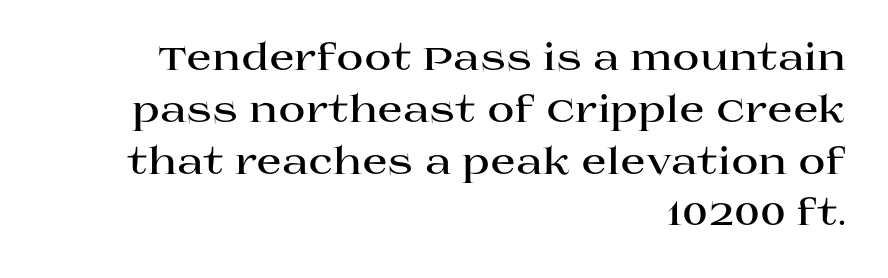
Only glyphs here, with clear space below each row. A full-strength bold gives these letters their thick strokes. This is roman type, the default non-slanted kind. These lines keep a tight, regular rhythm from letter to letter. Regarding serifs, this sample has them. The face used here is proportionally spaced, like ordinary book or web type.
